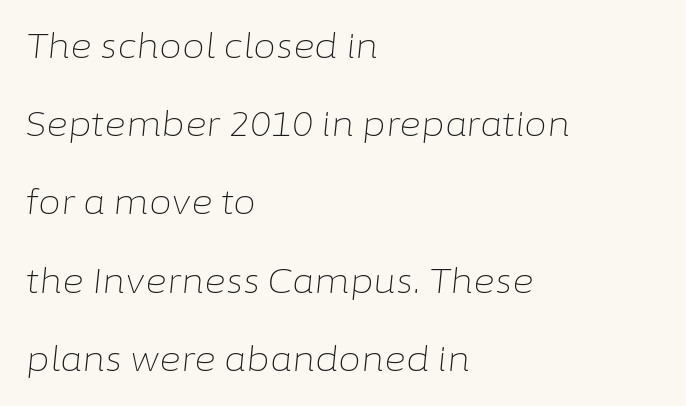
The image shows 33 px light type, italic (leaning right); set left-aligned, loose line spacing (2.37x), normal letter spacing, not underlined; low stroke contrast and a medium x-height.
